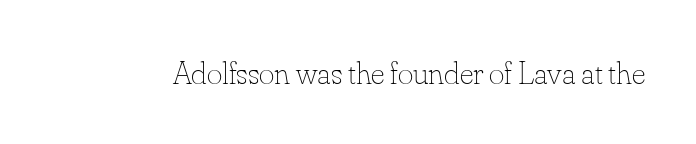
Q: Is the text bold? A: No.
Q: Is the text italic (slanted)? A: No, it is upright.
Q: Is the text underlined? A: No.
Q: Is the spacing between letters normal or unusually wide? A: Normal.
Q: Width (condensed, normal, or wide)? A: Normal.
Q: Stroke contrast? A: Low.
Q: x-height? A: Small.
Q: Monospaced? A: No.
